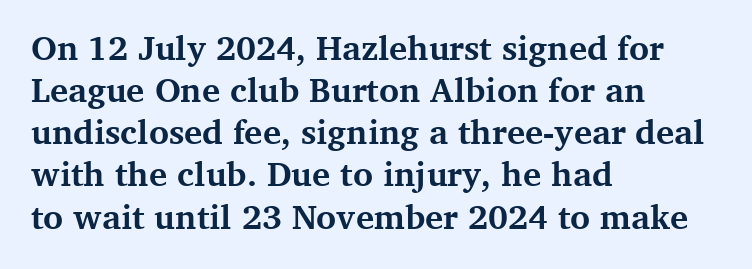
The image shows 34 px bold serif type, upright; set left-aligned, line spacing 1.24x, normal letter spacing, not underlined; medium stroke contrast and a medium x-height.
